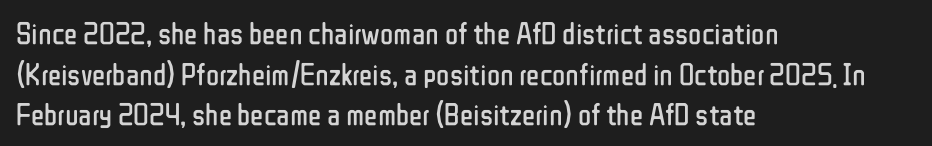
Check the space under the baseline: it is left empty. What's the leading like? Ordinary, nothing unusual. Letterform terminals end flat and unadorned throughout the passage. Characters follow at the spacing the type designer built in.
